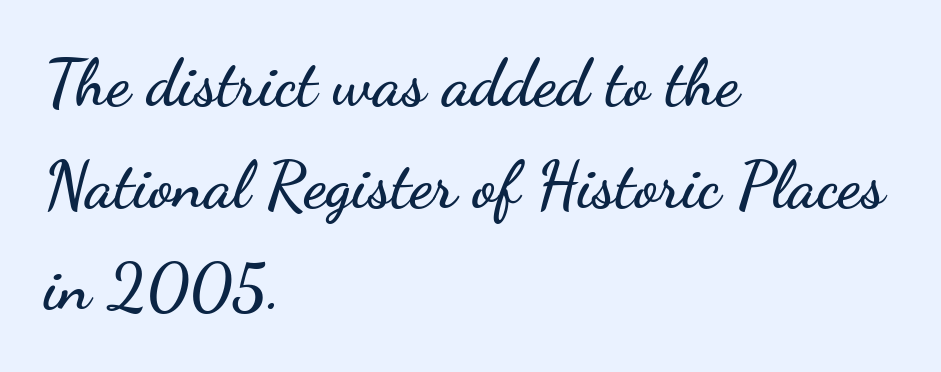
{"serif": "no", "width": "wide", "stroke_contrast": "low", "x_height": "small", "monospaced": "no", "underline": "no", "align": "left", "line_spacing": "normal", "line_spacing_ratio": 1.57, "letter_spacing": "normal", "letter_spacing_em": 0.0, "glyph_px": 65}
